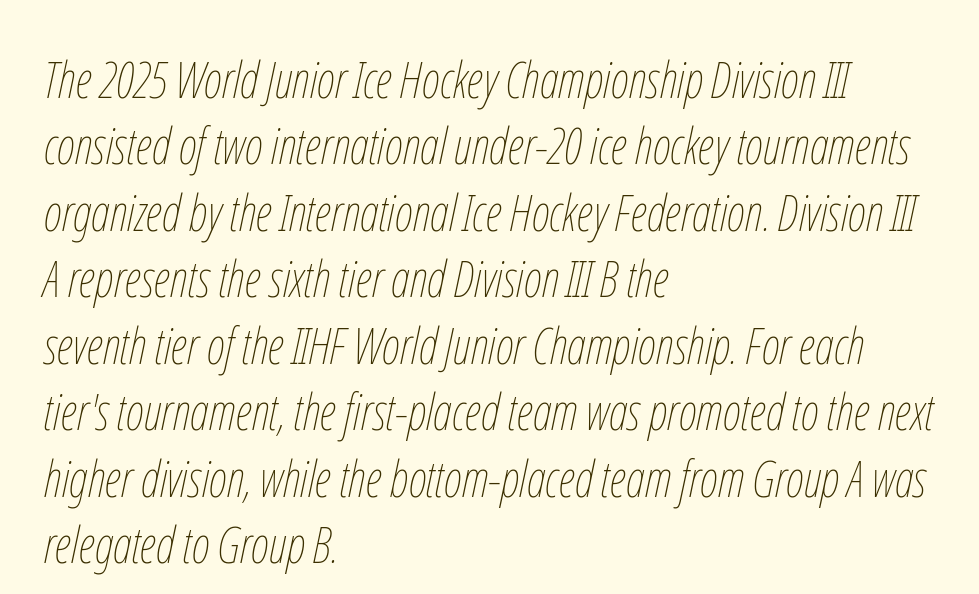
{"italic": "yes", "lean": "right", "slant_degrees": 12, "bold": "no", "weight": "thin", "width": "condensed", "stroke_contrast": "low", "x_height": "medium", "monospaced": "no", "underline": "no", "align": "left", "line_spacing": "normal", "line_spacing_ratio": 1.33, "letter_spacing": "normal", "letter_spacing_em": 0.0, "glyph_px": 50}
